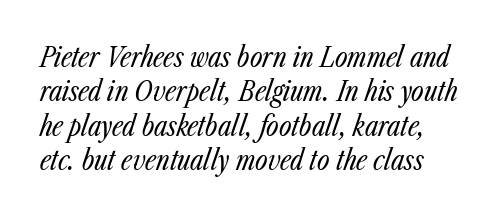
{"italic": "yes", "lean": "right", "slant_degrees": 23, "bold": "no", "underline": "no", "line_spacing": "normal", "line_spacing_ratio": 1.27, "letter_spacing": "normal", "letter_spacing_em": 0.0, "glyph_px": 27}
